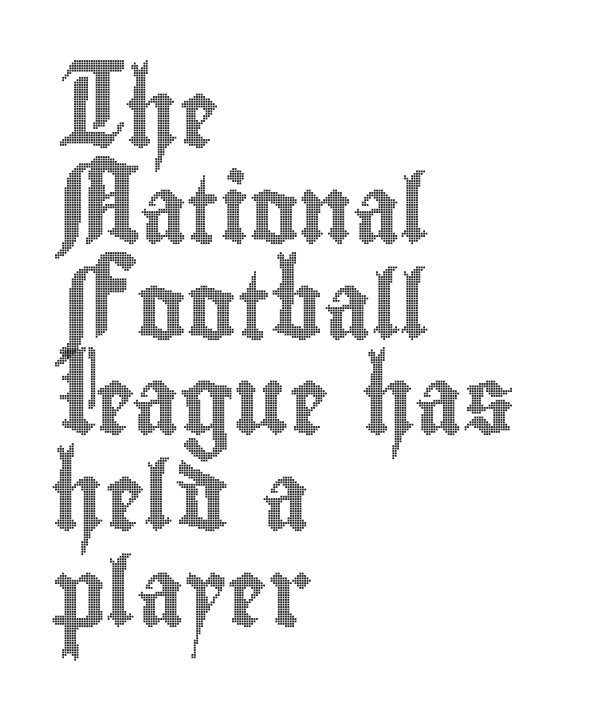
Q: Is the text italic (slanted)? A: No, it is upright.
Q: Is the text underlined? A: No.
Q: How is the paragraph aligned? A: Left-aligned.
Q: Is the spacing between letters normal or unusually wide? A: Normal.
Q: Is the spacing between lines tight, normal or loose? A: Normal.
Q: Width (condensed, normal, or wide)? A: Condensed.
Q: x-height? A: Small.
Q: Monospaced? A: No.
